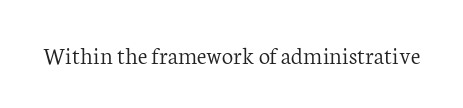
The image shows 25 px text type, upright; set normal letter spacing, not underlined.
